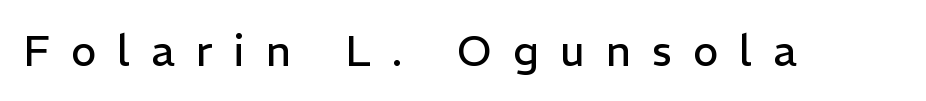
Q: Is the text bold? A: No.
Q: Is the text italic (slanted)? A: No, it is upright.
Q: Is the typeface a serif or a sans-serif typeface? A: Sans-serif.
Q: Is the text underlined? A: No.
Q: Is the spacing between letters normal or unusually wide? A: Unusually wide.
Q: Width (condensed, normal, or wide)? A: Normal.
Q: Stroke contrast? A: Low.
Q: x-height? A: Medium.
Q: Monospaced? A: No.
